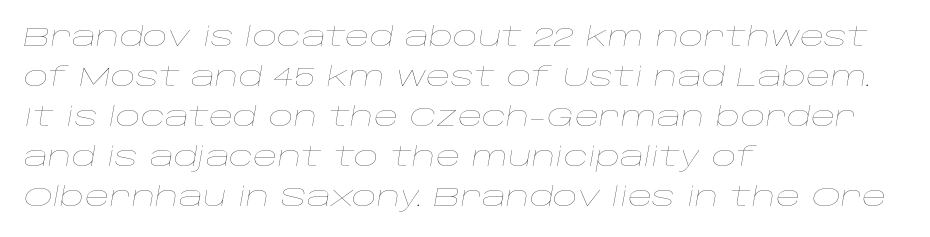
{"italic": "yes", "lean": "right", "slant_degrees": 10, "bold": "no", "underline": "no", "align": "left", "line_spacing": "normal", "line_spacing_ratio": 1.48, "letter_spacing": "normal", "letter_spacing_em": 0.0, "glyph_px": 27}
